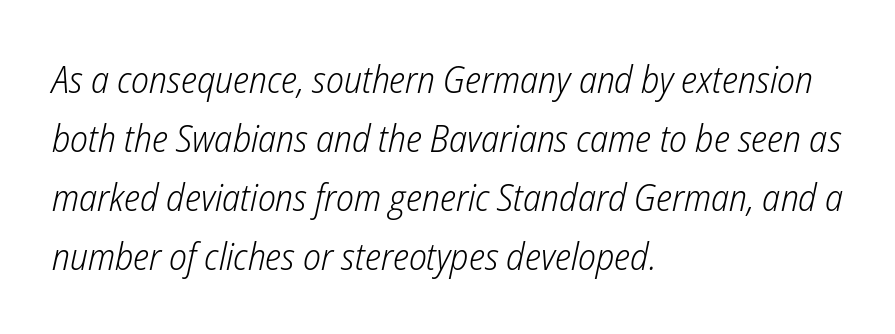
Q: Is the text bold? A: No.
Q: Is the text italic (slanted)? A: Yes, it leans right by about 12 degrees.
Q: Is the text underlined? A: No.
Q: How is the paragraph aligned? A: Left-aligned.
Q: Is the spacing between letters normal or unusually wide? A: Normal.
Q: Is the spacing between lines tight, normal or loose? A: Normal.
Q: Width (condensed, normal, or wide)? A: Condensed.
Q: Stroke contrast? A: Low.
Q: x-height? A: Medium.
Q: Monospaced? A: No.
